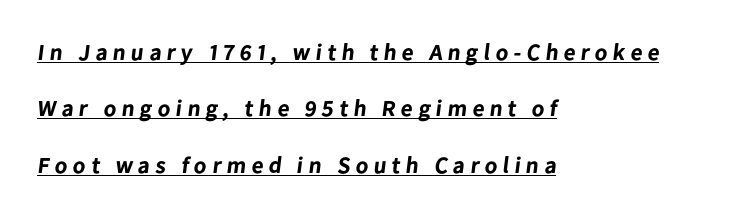
Q: Is the text bold? A: Yes.
Q: Is the text underlined? A: Yes.
Q: How is the paragraph aligned? A: Left-aligned.
Q: Is the spacing between letters normal or unusually wide? A: Unusually wide.
Q: Is the spacing between lines tight, normal or loose? A: Loose.
